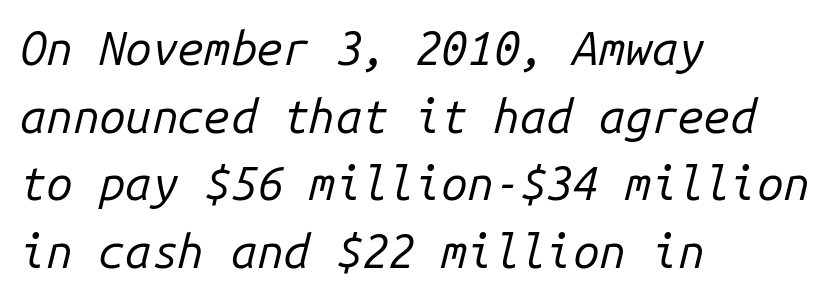
{"italic": "yes", "lean": "right", "slant_degrees": 14, "bold": "no", "weight": "regular", "width": "normal", "stroke_contrast": "low", "x_height": "medium", "monospaced": "yes", "underline": "no", "align": "left", "line_spacing": "normal", "line_spacing_ratio": 1.44, "letter_spacing": "normal", "letter_spacing_em": 0.0, "glyph_px": 47}
